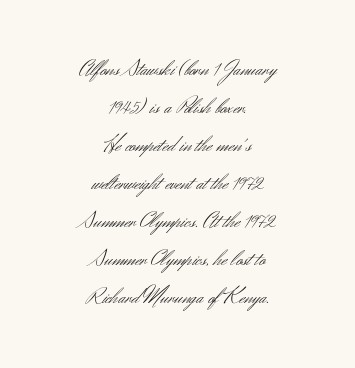
This sample uses plain, unmodified letter spacing. Each new line begins a customary step beneath the previous one. Ink coverage per letter is moderate at most.
